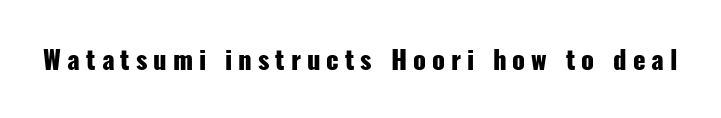
{"italic": "no", "bold": "yes", "underline": "no", "letter_spacing": "wide", "letter_spacing_em": 0.23, "glyph_px": 26}
